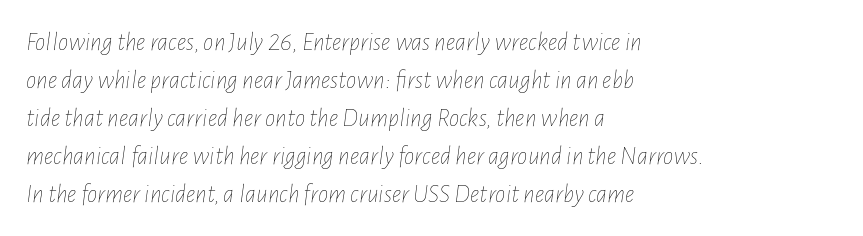
Interline gaps are of average width in this sample. Stems here are at most as thick as an everyday book face. The gap between lines stays unmarked. Observe the lean: these are italic letterforms. Each word holds together tightly as a unit, with standard inter-letter gaps. Left-aligned paragraph, ragged on the right.
